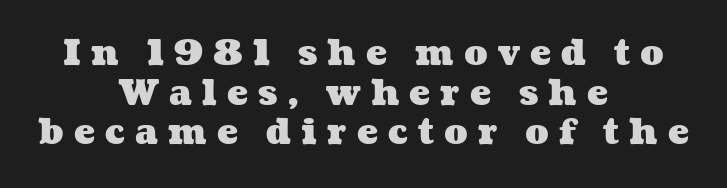
{"bold": "yes", "weight": "heavy", "width": "wide", "stroke_contrast": "medium", "x_height": "medium", "monospaced": "no", "underline": "no", "align": "center", "line_spacing": "tight", "line_spacing_ratio": 1.13, "letter_spacing": "wide", "letter_spacing_em": 0.29, "glyph_px": 35}
